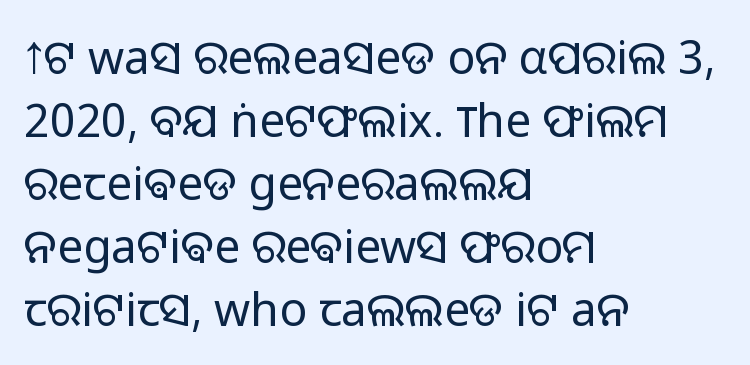
{"serif": "no", "italic": "no", "bold": "no", "weight": "light", "width": "normal", "stroke_contrast": "low", "x_height": "medium", "monospaced": "no", "underline": "no", "align": "left", "line_spacing": "normal", "line_spacing_ratio": 1.37, "letter_spacing": "normal", "letter_spacing_em": 0.0, "glyph_px": 46}
